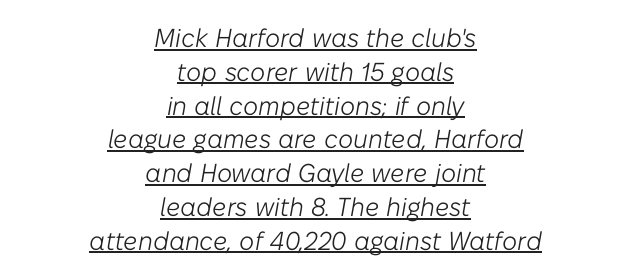
{"italic": "yes", "lean": "right", "slant_degrees": 10, "bold": "no", "underline": "yes", "align": "center", "line_spacing": "normal", "line_spacing_ratio": 1.3, "letter_spacing": "normal", "letter_spacing_em": 0.0, "glyph_px": 26}
